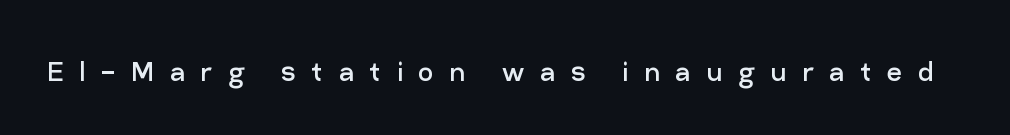
{"serif": "no", "italic": "no", "bold": "no", "weight": "regular", "width": "normal", "stroke_contrast": "low", "x_height": "medium", "monospaced": "no", "underline": "no", "letter_spacing": "wide", "letter_spacing_em": 0.47, "glyph_px": 33}
